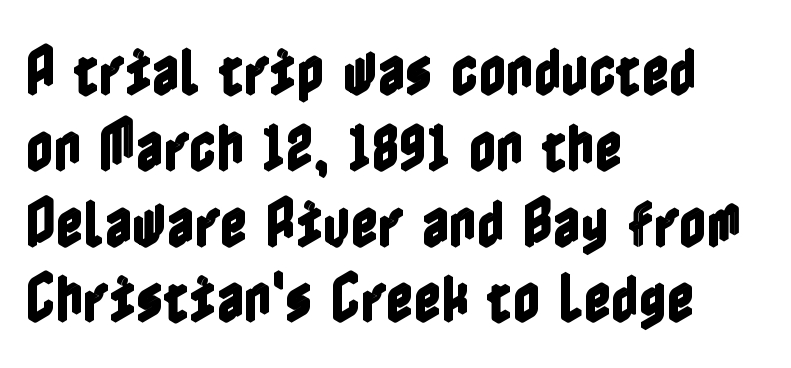
A typesetter would call this zero additional tracking. Characters remain perfectly vertical along every line. Normally led — the rows are evenly, conventionally spaced. All the whitespace from short lines collects on the right. Unmarked baselines from the first word to the last.
